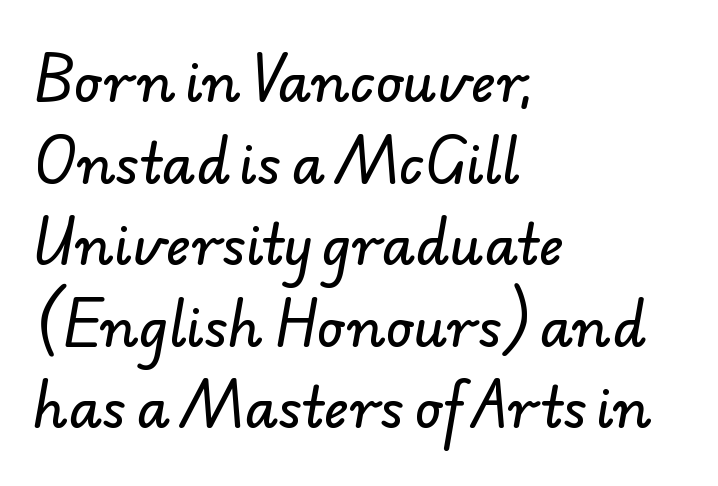
The image shows 54 px sans-serif type; set left-aligned, normal line spacing (1.51x), normal letter spacing, not underlined; low stroke contrast and a small x-height.
